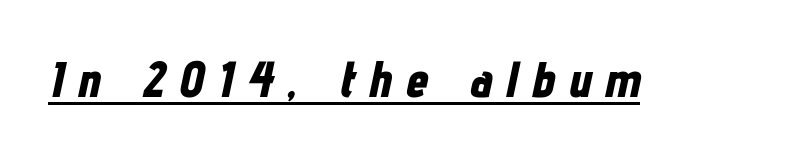
Q: Is the text bold? A: Yes.
Q: Is the text italic (slanted)? A: Yes, it leans right by about 12 degrees.
Q: Is the text underlined? A: Yes.
Q: Is the spacing between letters normal or unusually wide? A: Unusually wide.
Q: Width (condensed, normal, or wide)? A: Condensed.
Q: Stroke contrast? A: Low.
Q: x-height? A: Medium.
Q: Monospaced? A: No.
